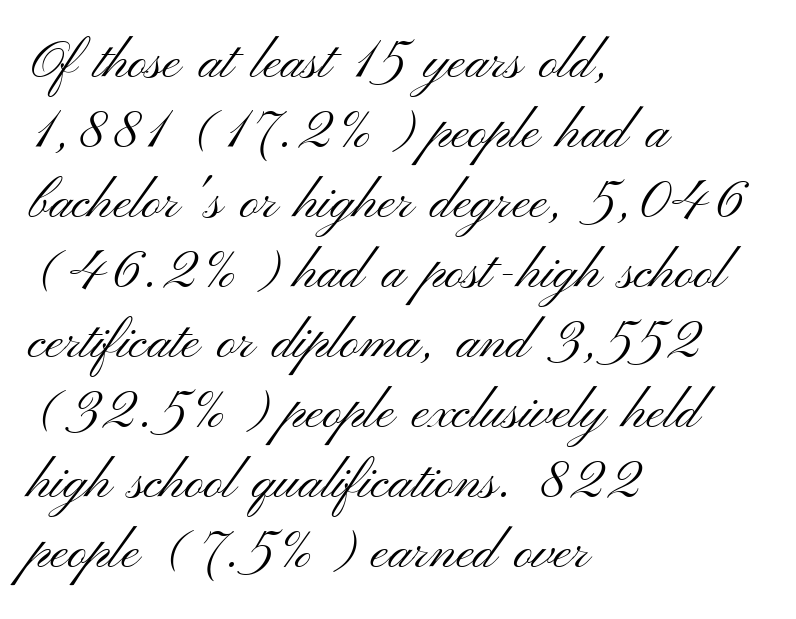
The image shows 53 px light, wide sans-serif type; set left-aligned, normal line spacing (1.32x), normal letter spacing, not underlined; medium stroke contrast and a small x-height.
